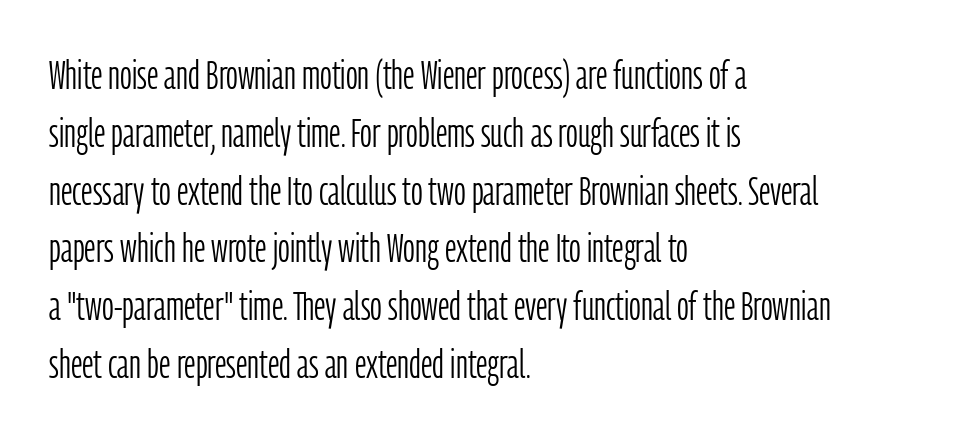
The image shows 41 px light, condensed sans-serif type, upright; set left-aligned, normal line spacing (1.41x), normal letter spacing, not underlined; low stroke contrast and a medium x-height.
